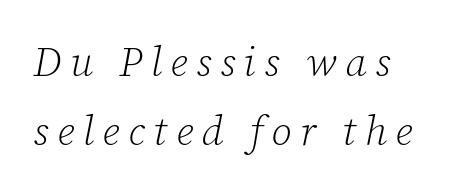
{"serif": "yes", "italic": "yes", "lean": "right", "slant_degrees": 12, "bold": "no", "weight": "light", "width": "normal", "stroke_contrast": "low", "x_height": "medium", "monospaced": "no", "underline": "no", "align": "left", "line_spacing": "normal", "line_spacing_ratio": 1.68, "letter_spacing": "wide", "letter_spacing_em": 0.21, "glyph_px": 41}
